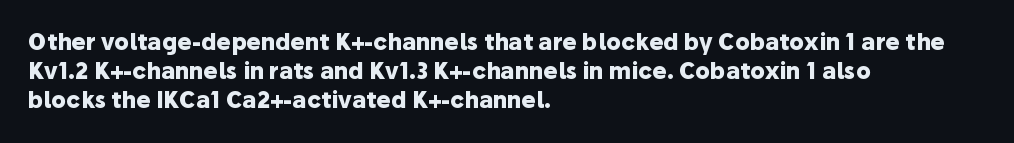
{"italic": "no", "bold": "yes", "underline": "no", "align": "left", "line_spacing": "normal", "line_spacing_ratio": 1.32, "letter_spacing": "normal", "letter_spacing_em": 0.0, "glyph_px": 22}
